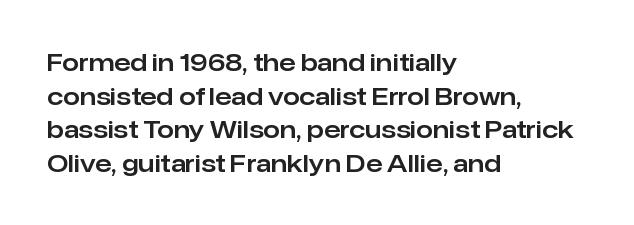
{"italic": "no", "underline": "no", "align": "left", "line_spacing": "normal", "line_spacing_ratio": 1.4, "letter_spacing": "normal", "letter_spacing_em": 0.0, "glyph_px": 24}
